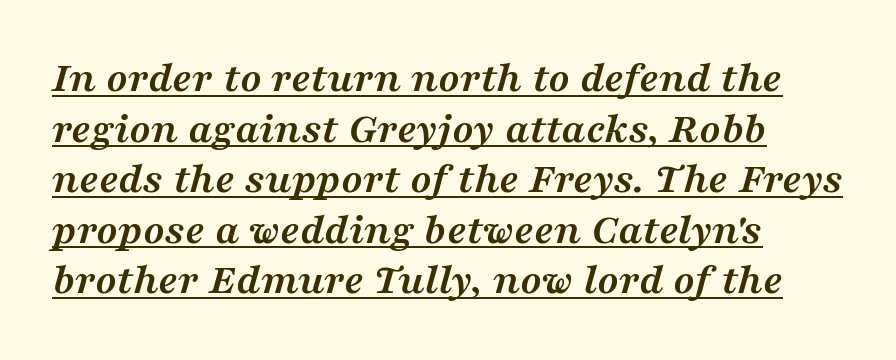
The image shows 44 px semibold, wide serif type, italic (leaning right); set left-aligned, tight line spacing (1.15x), normal letter spacing, underlined; medium stroke contrast and a medium x-height.
